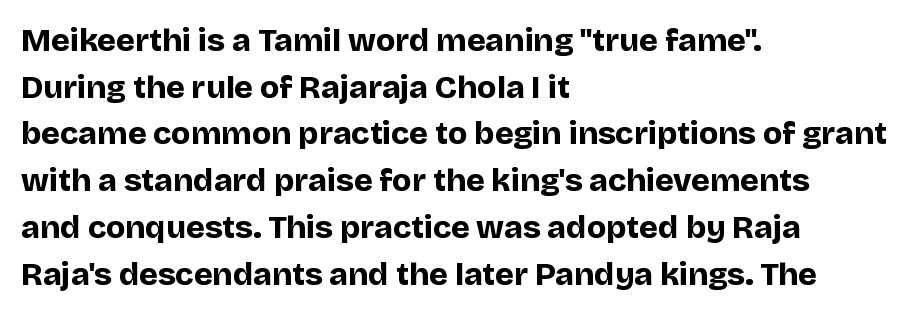
Stroke terminals: plain, sans-serif. Summary of vertical rhythm: regular, with standard interline spacing. Is the block centered? No — it sits flush against the left margin. This sample has the flowing, uneven cadence of proportional lettering. There is no visible air inserted between adjacent glyphs.
